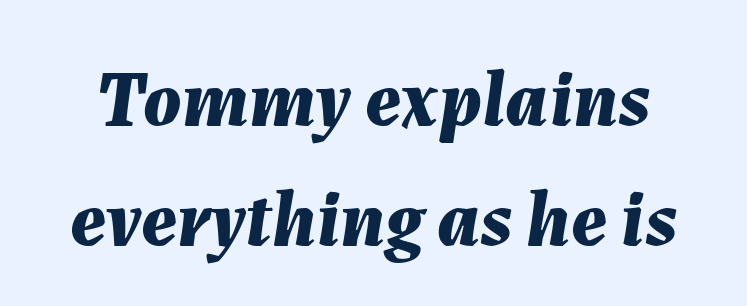
The image shows 79 px bold type, italic (leaning right); set normal line spacing (1.52x), normal letter spacing, not underlined; medium stroke contrast and a medium x-height.
